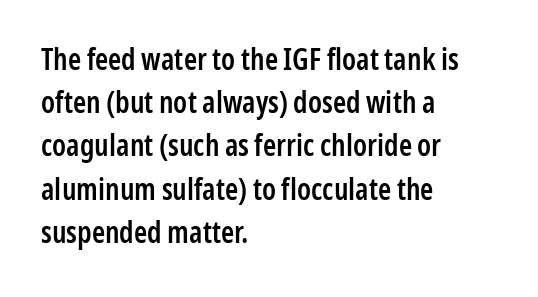
{"serif": "no", "italic": "no", "bold": "semi", "weight": "semibold", "width": "condensed", "stroke_contrast": "low", "x_height": "medium", "monospaced": "no", "underline": "no", "align": "left", "line_spacing": "normal", "line_spacing_ratio": 1.44, "letter_spacing": "normal", "letter_spacing_em": 0.0, "glyph_px": 30}
